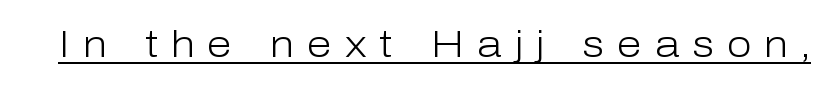
{"serif": "no", "italic": "no", "bold": "no", "weight": "light", "width": "normal", "stroke_contrast": "low", "x_height": "medium", "monospaced": "no", "underline": "yes", "letter_spacing": "wide", "letter_spacing_em": 0.36, "glyph_px": 36}
